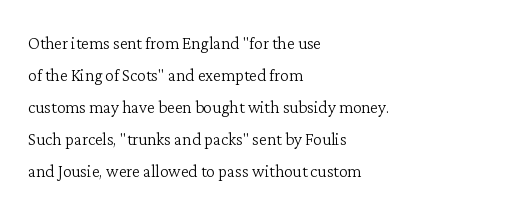
{"italic": "no", "bold": "no", "underline": "no", "align": "left", "line_spacing": "normal", "line_spacing_ratio": 1.46, "letter_spacing": "normal", "letter_spacing_em": 0.0, "glyph_px": 22}
